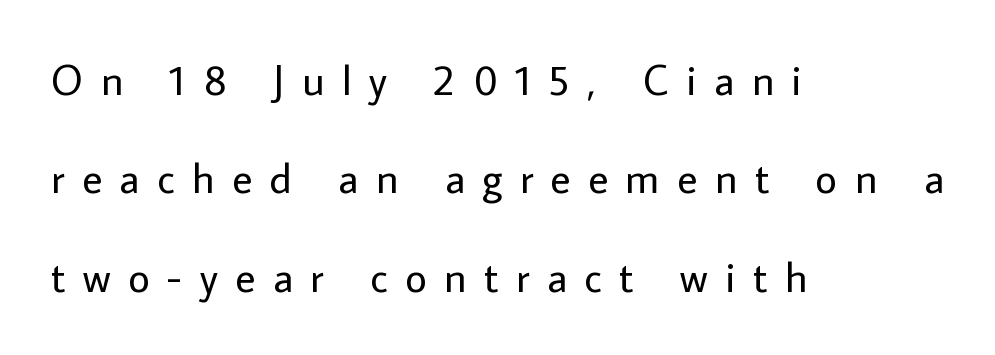
The image shows 42 px regular-weight sans-serif type, upright; set left-aligned, loose line spacing (2.34x), unusually wide letter spacing (+0.42 em), not underlined; low stroke contrast and a medium x-height.
